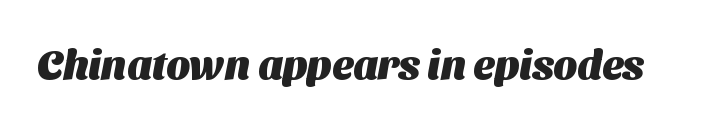
The image shows 41 px heavy sans-serif type; set normal letter spacing, not underlined; medium stroke contrast and a medium x-height.
